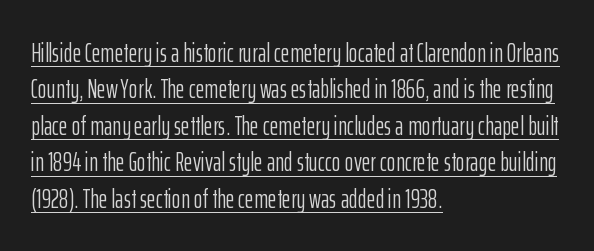
{"italic": "no", "bold": "no", "underline": "yes", "align": "left", "line_spacing": "normal", "line_spacing_ratio": 1.35, "letter_spacing": "normal", "letter_spacing_em": 0.0, "glyph_px": 27}
